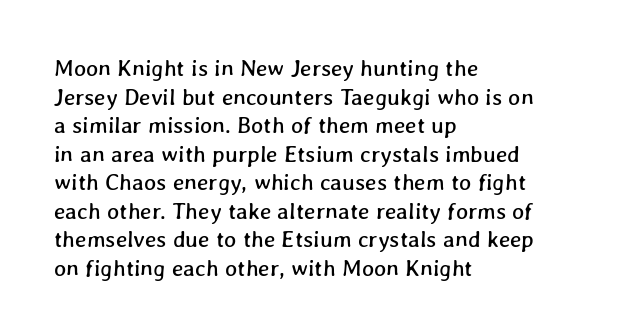
The image shows 23 px text type; set left-aligned, line spacing 1.24x, normal letter spacing, not underlined.
